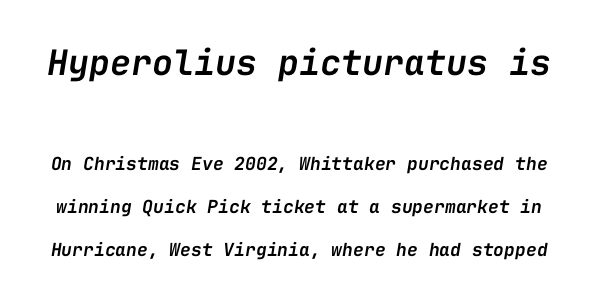
{"italic": "yes", "lean": "right", "slant_degrees": 9, "bold": "semi", "weight": "semibold", "width": "normal", "stroke_contrast": "low", "x_height": "medium", "monospaced": "yes", "underline": "no", "line_spacing": "loose", "line_spacing_ratio": 2.4, "letter_spacing": "normal", "letter_spacing_em": 0.0, "larger_block": "first", "size_ratio": 1.94, "glyph_px": 35}
